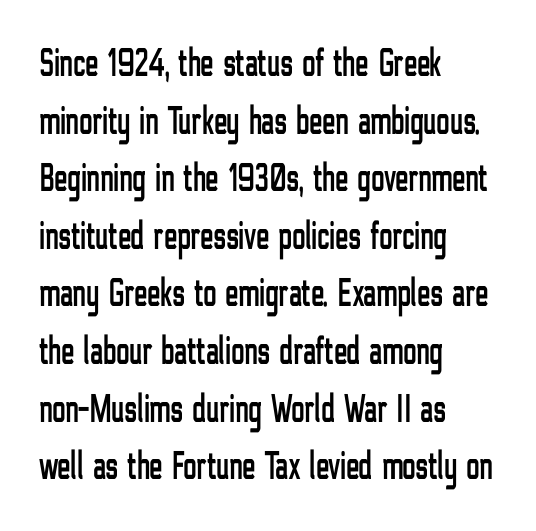
{"serif": "no", "italic": "no", "width": "condensed", "stroke_contrast": "low", "x_height": "medium", "monospaced": "no", "underline": "no", "align": "left", "line_spacing": "normal", "line_spacing_ratio": 1.44, "letter_spacing": "normal", "letter_spacing_em": 0.0, "glyph_px": 40}
